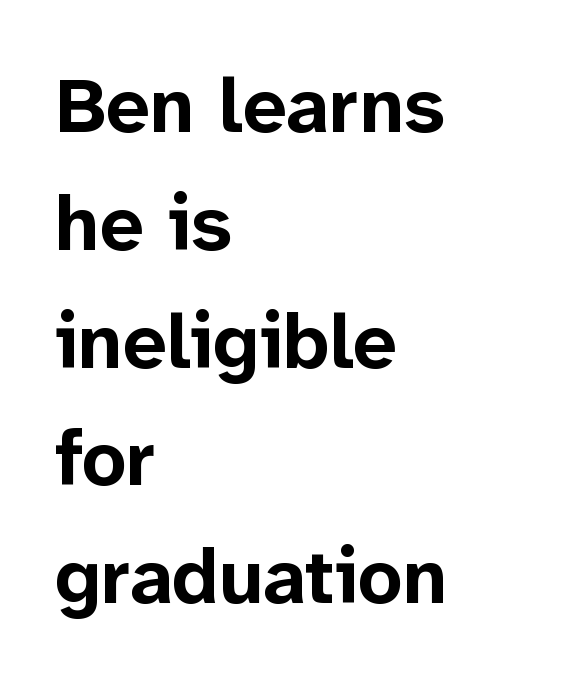
{"serif": "no", "italic": "no", "bold": "yes", "weight": "bold", "width": "normal", "stroke_contrast": "low", "x_height": "medium", "monospaced": "no", "underline": "no", "align": "left", "line_spacing": "normal", "line_spacing_ratio": 1.51, "letter_spacing": "normal", "letter_spacing_em": 0.0, "glyph_px": 78}
